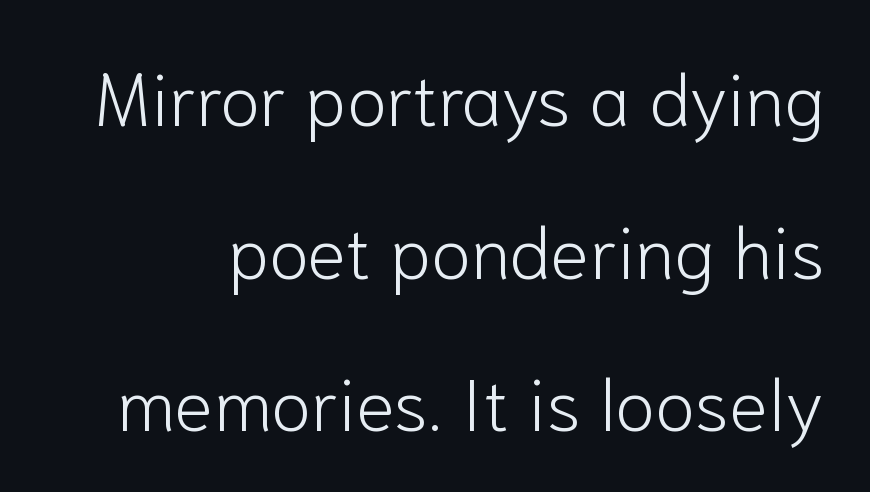
{"serif": "no", "italic": "no", "bold": "no", "weight": "light", "width": "normal", "stroke_contrast": "low", "x_height": "medium", "monospaced": "no", "underline": "no", "line_spacing": "loose", "line_spacing_ratio": 2.09, "letter_spacing": "normal", "letter_spacing_em": 0.0, "glyph_px": 73}
